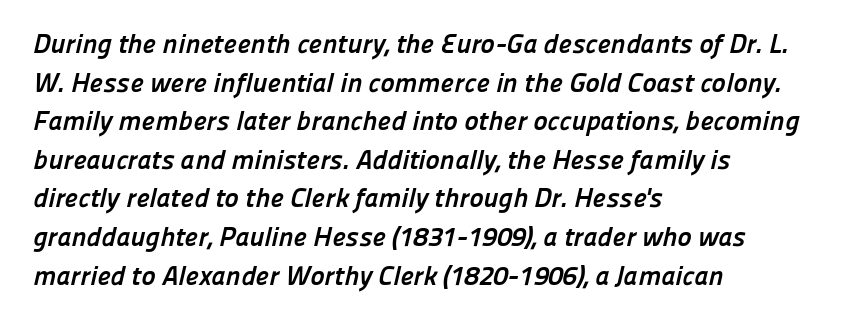
The image shows 27 px bold type; set left-aligned, normal line spacing (1.43x), normal letter spacing, not underlined.
